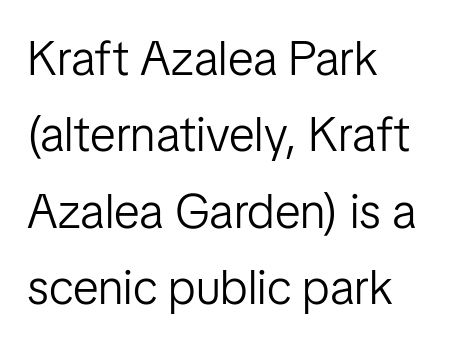
Here the designer chose a conventional face with non-uniform glyph widths. The font is comparable to plain body text, perhaps lighter. Is there any slant? The stems are plumb. What stands out about the letter spacing? Nothing — it is the standard amount.
